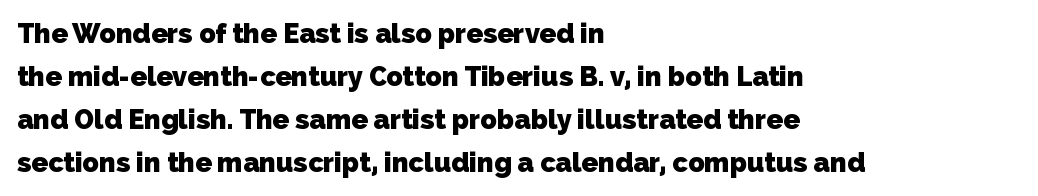
This rendering uses left alignment, leaving the right contour irregular. The foot of each line stays bare and open. Baseline-to-baseline distance is the conventional proportion of letter height. Default kerning and tracking; the words read as compact shapes. In terms of weight, the rendering is a true, heavy bold.
